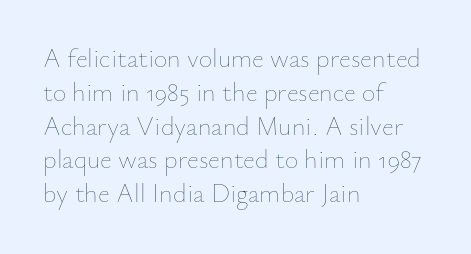
{"italic": "no", "bold": "no", "underline": "no", "align": "left", "line_spacing": "normal", "line_spacing_ratio": 1.3, "letter_spacing": "normal", "letter_spacing_em": 0.0, "glyph_px": 26}
